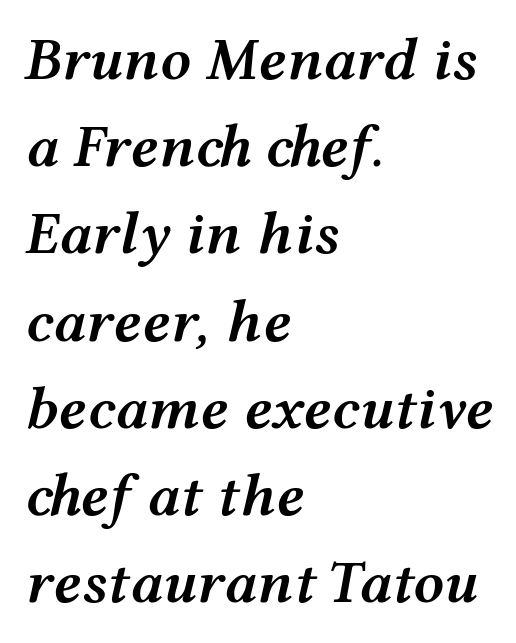
{"italic": "yes", "lean": "right", "slant_degrees": 12, "bold": "semi", "weight": "semibold", "width": "wide", "stroke_contrast": "medium", "x_height": "medium", "monospaced": "no", "underline": "no", "align": "left", "line_spacing": "normal", "line_spacing_ratio": 1.43, "letter_spacing": "normal", "letter_spacing_em": 0.0, "glyph_px": 61}
